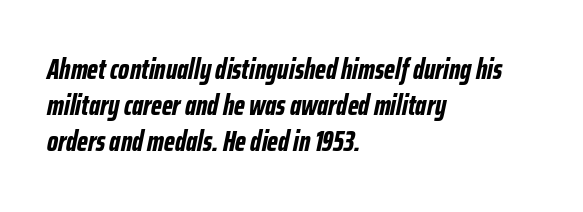
These lines were composed using italics. Character widths vary here, with narrow letters taking less room than wide ones. Observe the ordinary spacing: letters are neighbours, not strangers. Whoever set this chose a conventional vertical rhythm.
